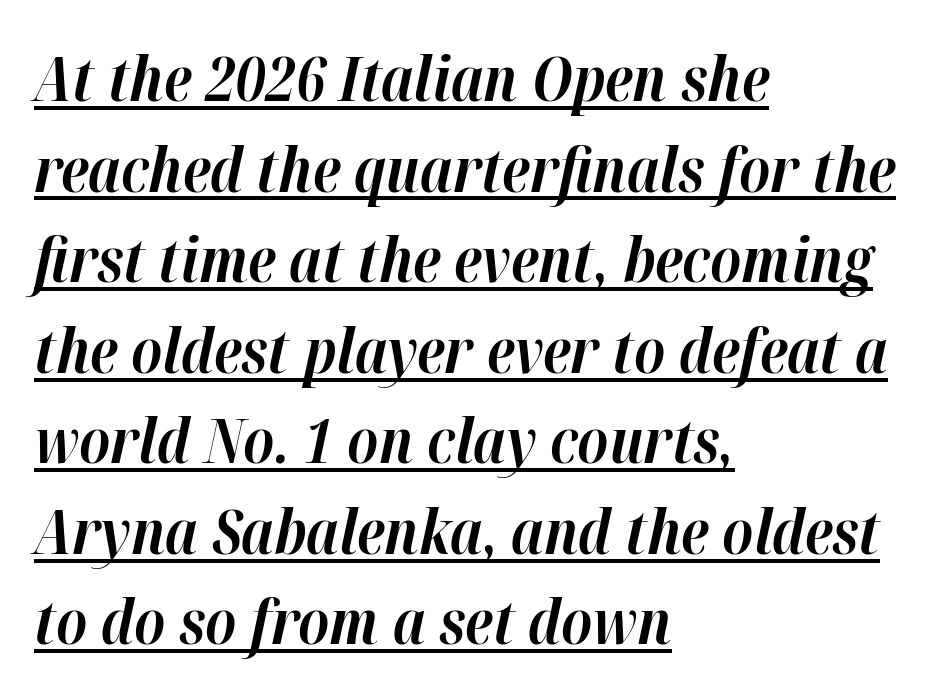
{"italic": "yes", "lean": "right", "slant_degrees": 12, "bold": "yes", "weight": "bold", "width": "normal", "stroke_contrast": "high", "x_height": "medium", "monospaced": "no", "underline": "yes", "align": "left", "line_spacing": "normal", "line_spacing_ratio": 1.46, "letter_spacing": "normal", "letter_spacing_em": 0.0, "glyph_px": 62}
